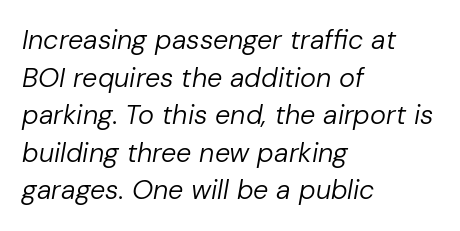
The image shows 27 px text type, italic (leaning right); set left-aligned, normal line spacing (1.39x), normal letter spacing, not underlined.
